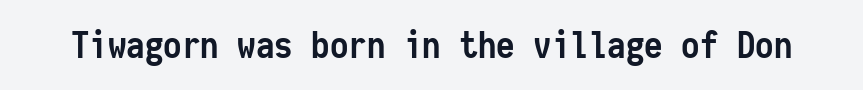
Q: Is the text bold? A: Yes.
Q: Is the text italic (slanted)? A: No, it is upright.
Q: Is the typeface a serif or a sans-serif typeface? A: Sans-serif.
Q: Is the text underlined? A: No.
Q: Is the spacing between letters normal or unusually wide? A: Normal.
Q: Width (condensed, normal, or wide)? A: Condensed.
Q: Stroke contrast? A: Low.
Q: x-height? A: Medium.
Q: Monospaced? A: Yes.
